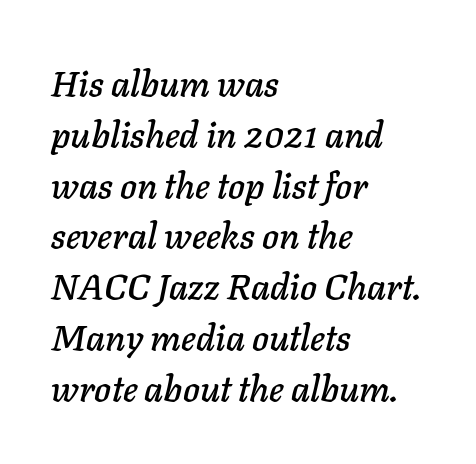
Typeset ragged right — the left edge is the straight one. The line-height multiplier appears to be the usual default. Look at the tracking — it's just the regular setting, nothing added. This is oblique type, the kind used for emphasis or titles.
